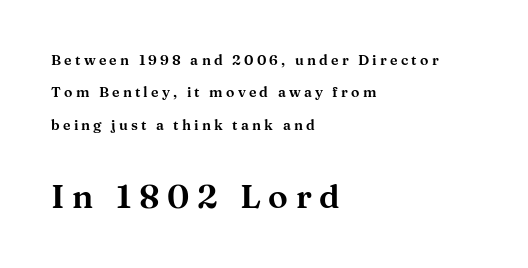
The image shows 33 px wide serif type, upright; set left-aligned, loose line spacing (2.32x), unusually wide letter spacing (+0.23 em), not underlined; the second (bottom) block is 2.36x larger; medium stroke contrast and a medium x-height.
